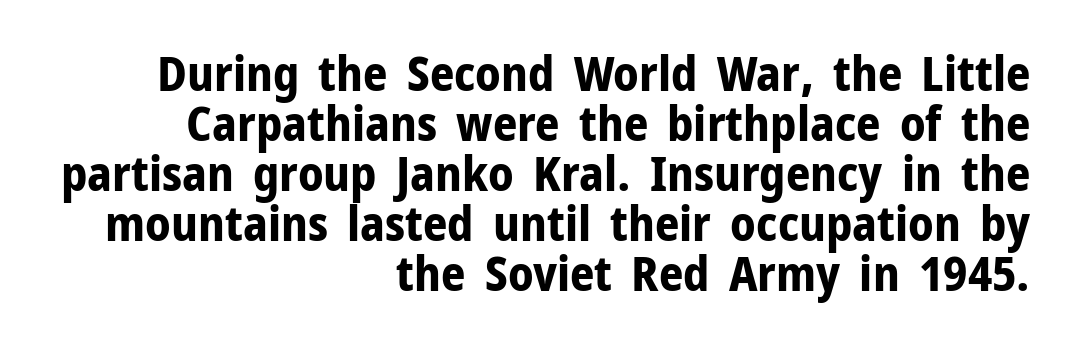
Q: Is the text bold? A: Yes.
Q: Is the text italic (slanted)? A: No, it is upright.
Q: Is the typeface a serif or a sans-serif typeface? A: Sans-serif.
Q: Is the text underlined? A: No.
Q: How is the paragraph aligned? A: Right-aligned.
Q: Is the spacing between letters normal or unusually wide? A: Normal.
Q: Is the spacing between lines tight, normal or loose? A: Tight.
Q: Width (condensed, normal, or wide)? A: Normal.
Q: Stroke contrast? A: Low.
Q: x-height? A: Medium.
Q: Monospaced? A: No.
